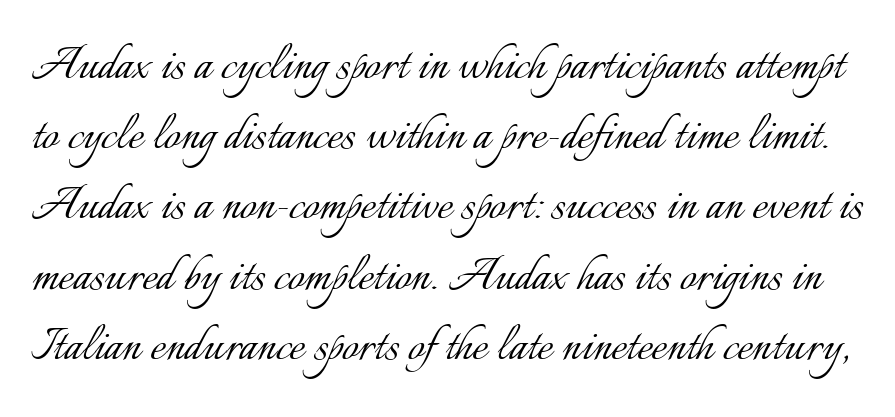
Q: Is the text bold? A: No.
Q: Is the text italic (slanted)? A: Yes.
Q: Is the text underlined? A: No.
Q: Is the spacing between letters normal or unusually wide? A: Normal.
Q: Width (condensed, normal, or wide)? A: Normal.
Q: Stroke contrast? A: Low.
Q: x-height? A: Small.
Q: Monospaced? A: No.
